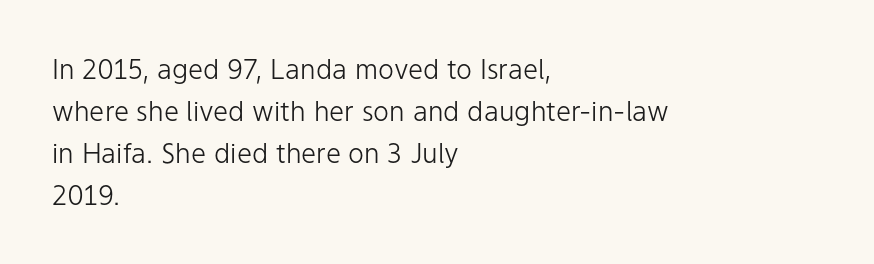
{"italic": "no", "bold": "no", "underline": "no", "align": "left", "line_spacing": "normal", "line_spacing_ratio": 1.55, "letter_spacing": "normal", "letter_spacing_em": 0.0, "glyph_px": 27}
